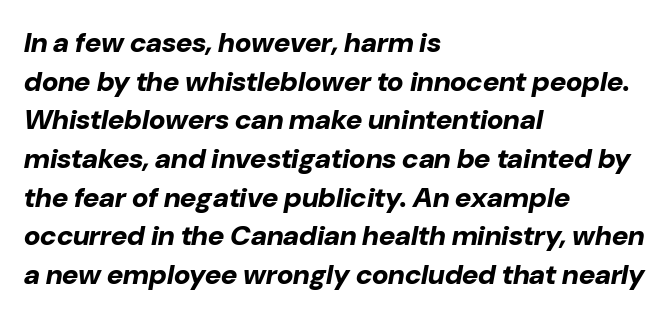
The zone under the glyphs is completely vacant. The typesetter chose a ragged-right arrangement here. Default kerning and tracking; the words read as compact shapes. Spacing verdict: proportional, widths tailored to each character.
